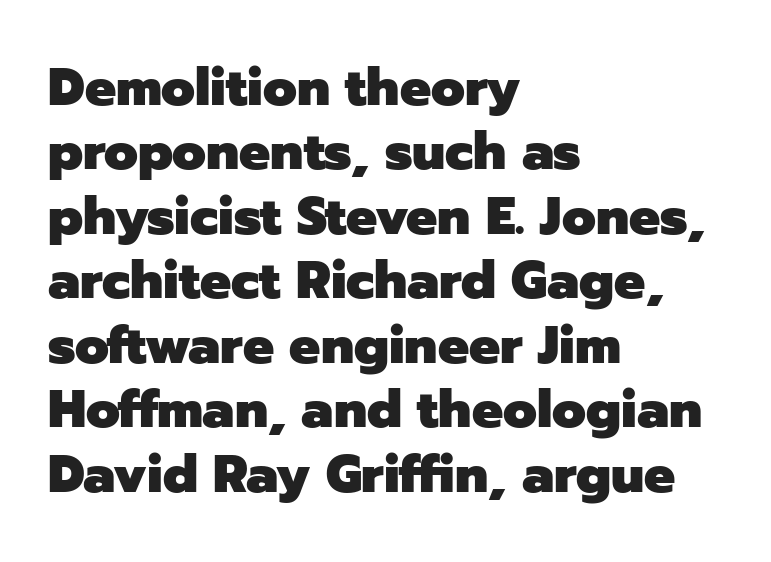
The image shows 52 px heavy sans-serif type, upright; set left-aligned, line spacing 1.24x, normal letter spacing, not underlined; low stroke contrast and a medium x-height.
